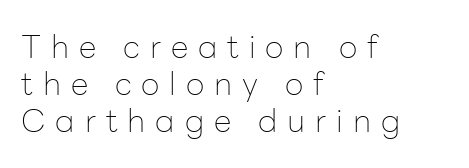
Q: Is the text bold? A: No.
Q: Is the text italic (slanted)? A: No, it is upright.
Q: Is the typeface a serif or a sans-serif typeface? A: Sans-serif.
Q: Is the text underlined? A: No.
Q: How is the paragraph aligned? A: Left-aligned.
Q: Is the spacing between letters normal or unusually wide? A: Unusually wide.
Q: Is the spacing between lines tight, normal or loose? A: Tight.
Q: Width (condensed, normal, or wide)? A: Normal.
Q: Stroke contrast? A: Low.
Q: x-height? A: Medium.
Q: Monospaced? A: No.
